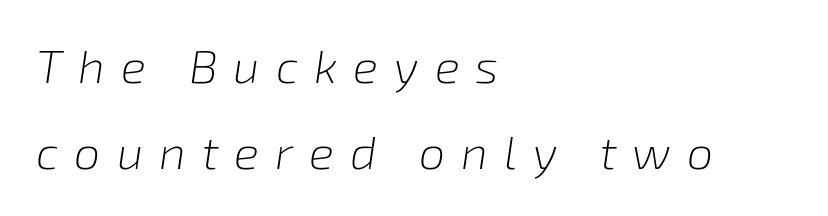
The passage is arranged the way most books set body copy — flush left. Tracking here is generous; glyphs stand well apart from one another. The face used here has a pronounced slope to its letters. Varying glyph widths throughout — classic text-font behaviour. Descender tails drop into unmarked territory. Heaviness? Minimal to ordinary, like unemphasized prose.
